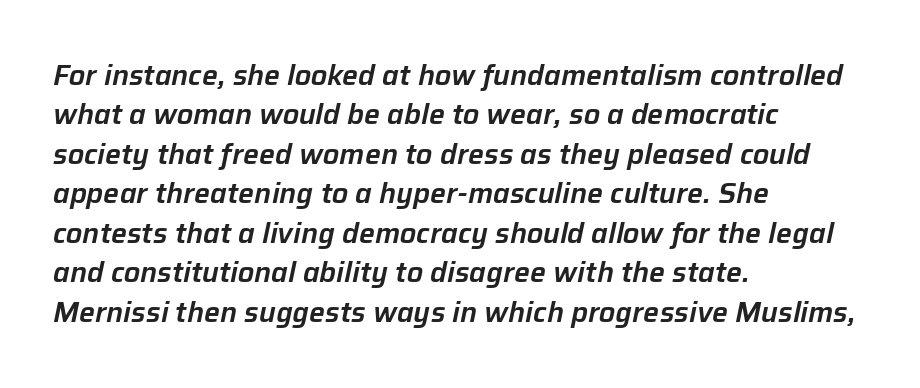
Q: Is the text italic (slanted)? A: Yes, it leans right by about 12 degrees.
Q: Is the text underlined? A: No.
Q: How is the paragraph aligned? A: Left-aligned.
Q: Is the spacing between letters normal or unusually wide? A: Normal.
Q: Is the spacing between lines tight, normal or loose? A: Normal.
Q: Width (condensed, normal, or wide)? A: Normal.
Q: Stroke contrast? A: Low.
Q: x-height? A: Medium.
Q: Monospaced? A: No.
